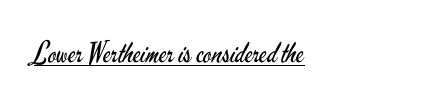
The text was rendered using a sans face with plain stroke endings. The type is set solid horizontally, with unmodified tracking. Is this a fixed-width face? No — the glyphs have proportional, varying widths. You can see a thin bar hugging the bottom of the glyphs.
